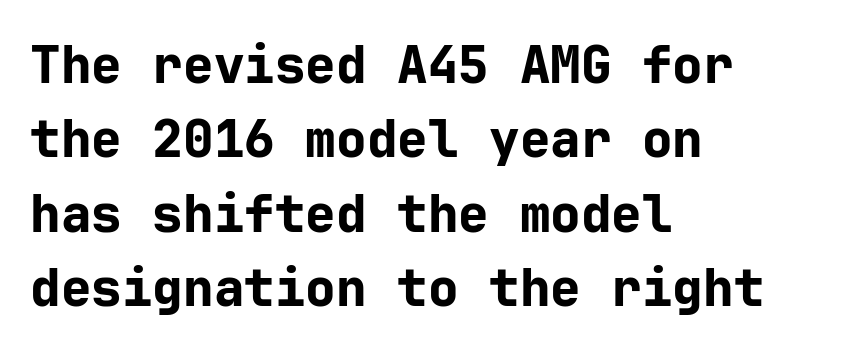
The image shows 51 px bold sans-serif type, upright; set left-aligned, normal line spacing (1.46x), normal letter spacing, not underlined; low stroke contrast and a medium x-height.
